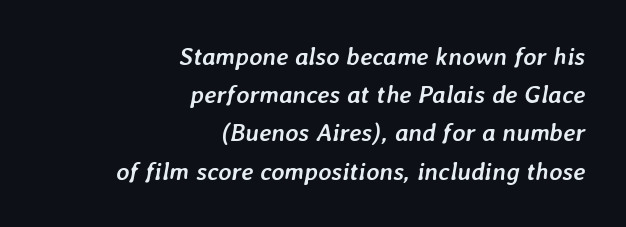
The image shows 25 px bold type, italic (leaning right); set right-aligned, normal line spacing (1.53x), normal letter spacing, not underlined.
